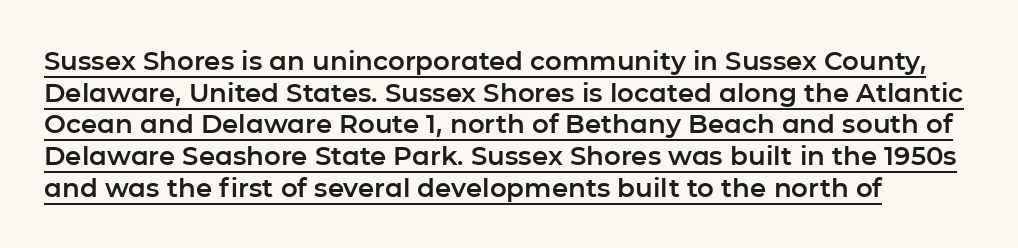
The image shows 26 px text type, upright; set line spacing 1.22x, normal letter spacing, underlined.
